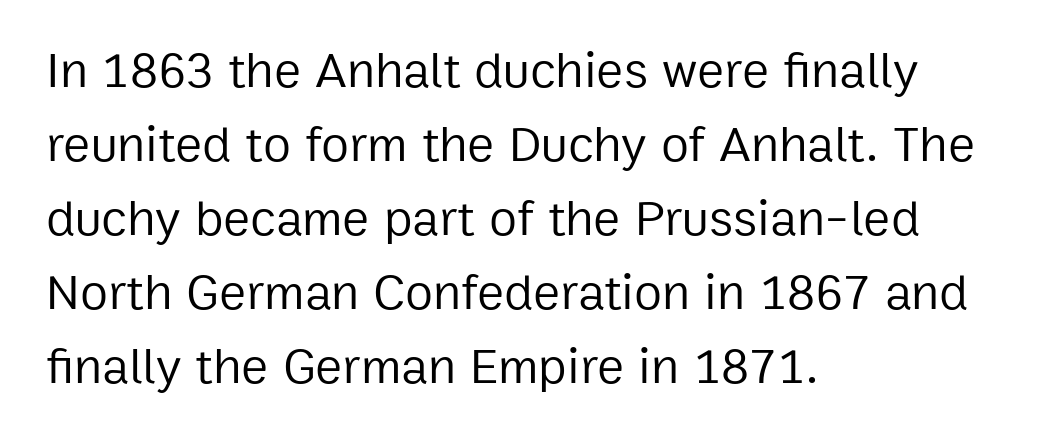
If you drew a line through each stem, it would be perfectly vertical. Heft: none added — not bold. This sample uses a sans-serif face. Evenly set lines give the paragraph a standard silhouette. Each row of text sits above clean, open space.
